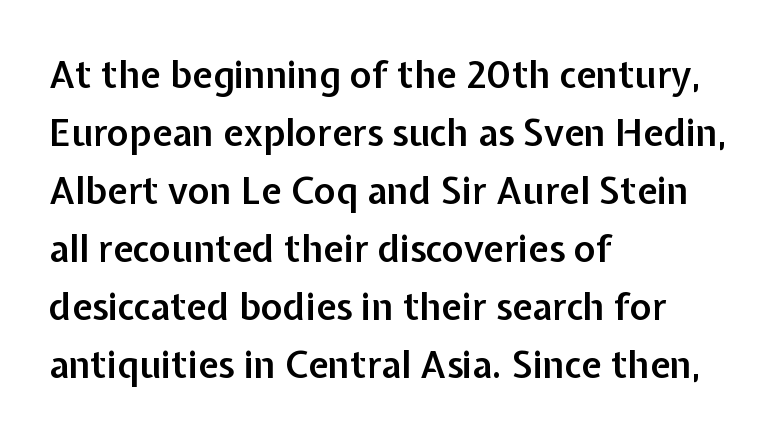
Q: Is the text bold? A: Semi-bold.
Q: Is the text italic (slanted)? A: No, it is upright.
Q: Is the typeface a serif or a sans-serif typeface? A: Sans-serif.
Q: Is the text underlined? A: No.
Q: How is the paragraph aligned? A: Left-aligned.
Q: Is the spacing between letters normal or unusually wide? A: Normal.
Q: Is the spacing between lines tight, normal or loose? A: Normal.
Q: Width (condensed, normal, or wide)? A: Normal.
Q: Stroke contrast? A: Low.
Q: x-height? A: Medium.
Q: Monospaced? A: No.
